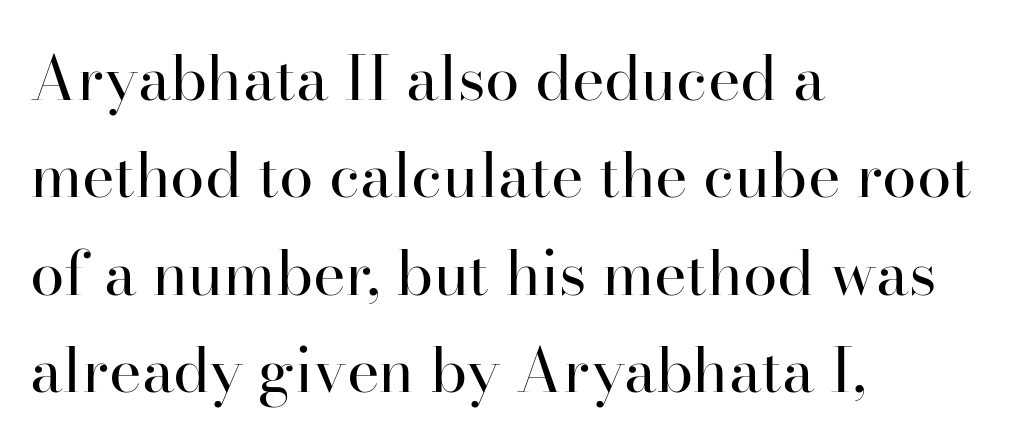
Q: Is the text bold? A: No.
Q: Is the text italic (slanted)? A: No, it is upright.
Q: Is the typeface a serif or a sans-serif typeface? A: Serif.
Q: Is the text underlined? A: No.
Q: How is the paragraph aligned? A: Left-aligned.
Q: Is the spacing between letters normal or unusually wide? A: Normal.
Q: Is the spacing between lines tight, normal or loose? A: Normal.
Q: Width (condensed, normal, or wide)? A: Normal.
Q: Stroke contrast? A: High.
Q: x-height? A: Small.
Q: Monospaced? A: No.
